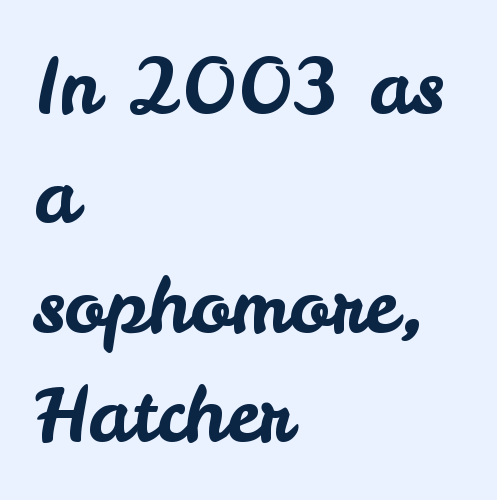
{"serif": "no", "width": "normal", "stroke_contrast": "low", "x_height": "small", "monospaced": "no", "underline": "no", "align": "left", "line_spacing": "normal", "line_spacing_ratio": 1.44, "letter_spacing": "normal", "letter_spacing_em": 0.0, "glyph_px": 76}
